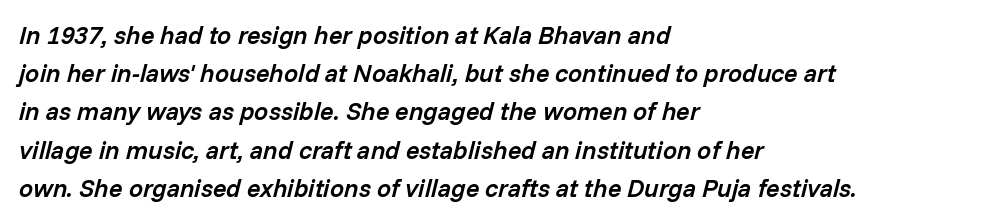
The area under the type is left untouched. Each new line begins a customary step beneath the previous one. Typeset ragged right — the left edge is the straight one. Is the letter spacing exaggerated? No — it looks like the ordinary default. This is oblique type, the kind used for emphasis or titles.
